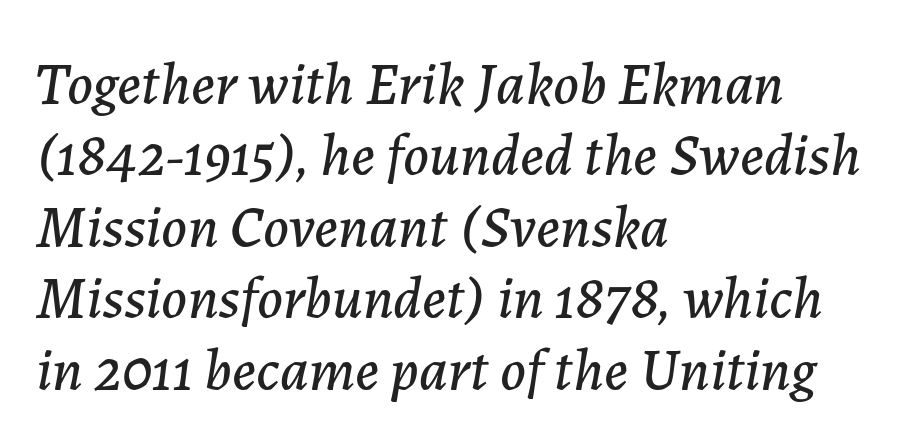
Q: Is the text italic (slanted)? A: Yes, it leans right by about 7 degrees.
Q: Is the text underlined? A: No.
Q: How is the paragraph aligned? A: Left-aligned.
Q: Is the spacing between letters normal or unusually wide? A: Normal.
Q: Width (condensed, normal, or wide)? A: Normal.
Q: Stroke contrast? A: Low.
Q: x-height? A: Medium.
Q: Monospaced? A: No.
